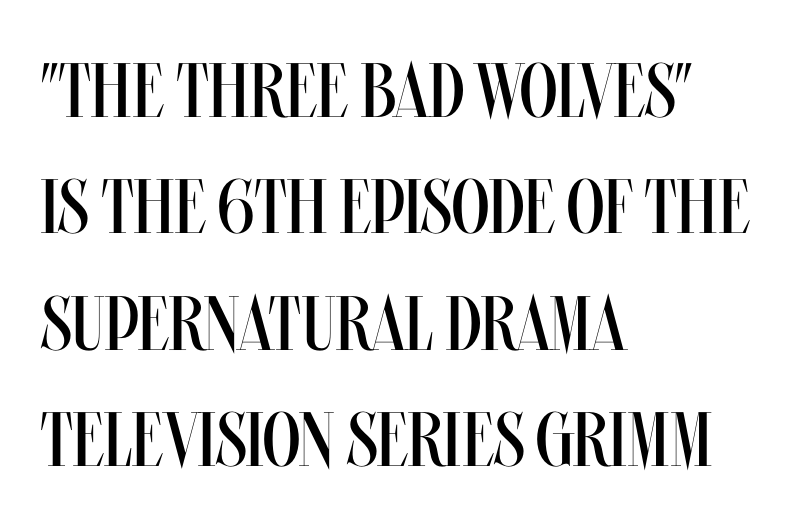
The image shows 77 px regular-weight, condensed type, upright; set left-aligned, normal line spacing (1.51x), normal letter spacing, not underlined; medium stroke contrast and a large x-height.
